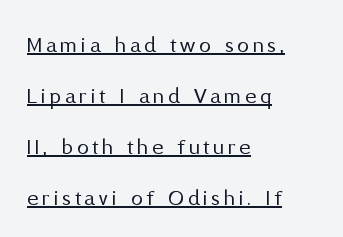
The specimen reads as upright at a glance. How would I describe the line gaps? Wide and relaxed. Weight: in the light-to-regular range. The sample's only ornament is a line tracing under the words.
